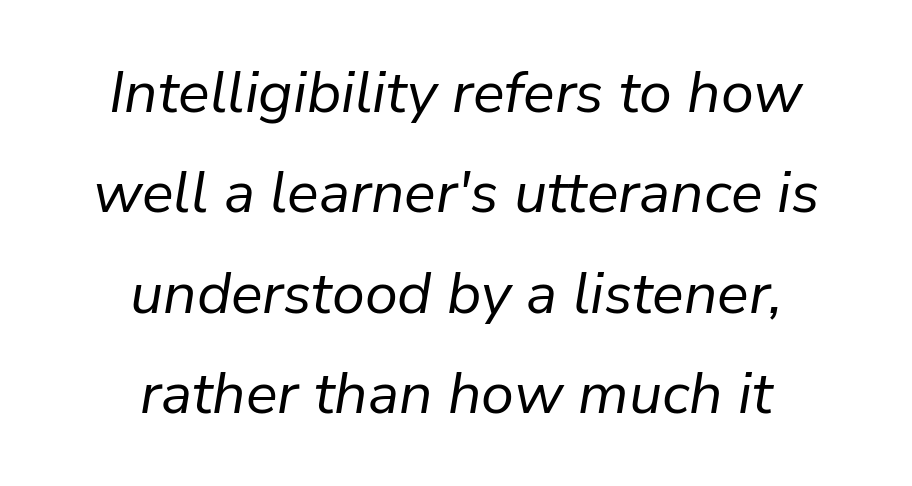
{"italic": "yes", "lean": "right", "slant_degrees": 9, "bold": "no", "weight": "regular", "width": "normal", "stroke_contrast": "low", "x_height": "medium", "monospaced": "no", "underline": "no", "align": "center", "line_spacing": "normal", "line_spacing_ratio": 1.7, "letter_spacing": "normal", "letter_spacing_em": 0.0, "glyph_px": 59}
